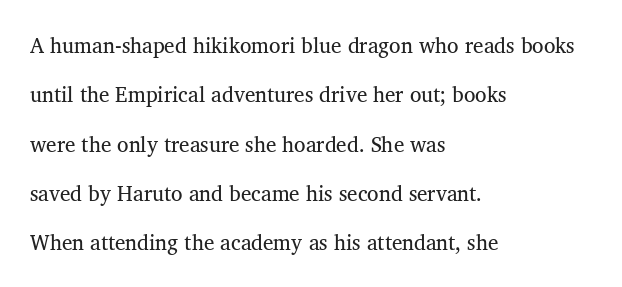
Alignment: flush left. The passage shown is not underscored anywhere. Quick note: interline space is abundant. The letters sit at their default tracking, neither squeezed nor spread.
